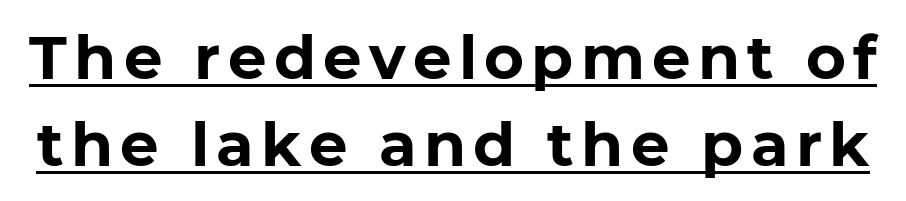
In designer terms, the underline attribute is active on this setting. Tall strokes in this sample are plumb rather than angled. The face used here is proportionally spaced, like ordinary book or web type. Chunky letters — that's bold for sure. Does the leading feel generous? No, just average.
